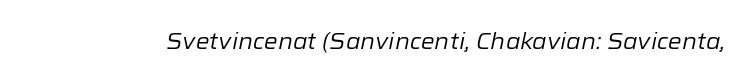
Compared with typical body copy, the letter spacing here is the same. Style check: oblique. Stems here are at most as thick as an everyday book face. Bare-footed words on every line.
